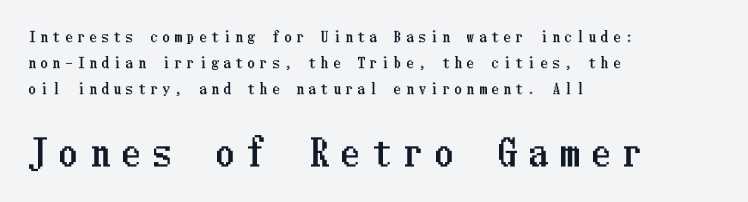
The image shows 36 px condensed type, upright; set left-aligned, line spacing 1.84x, unusually wide letter spacing (+0.37 em), not underlined; the second (bottom) block is 2.57x larger; low stroke contrast and a medium x-height.
